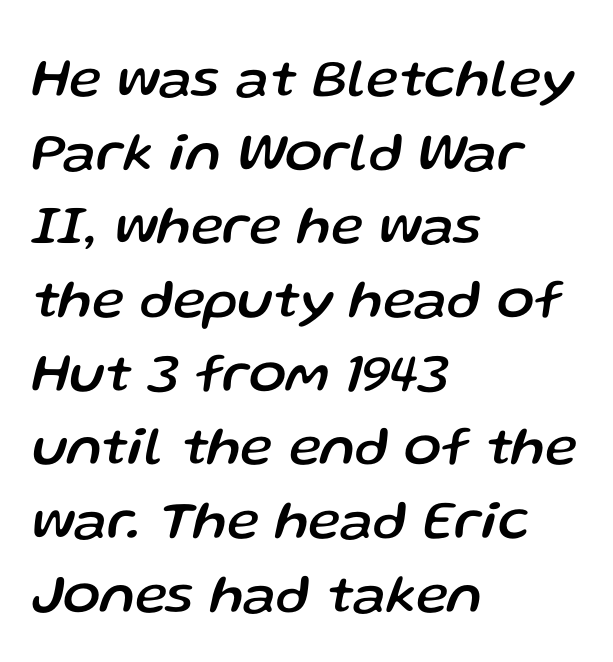
The image shows 55 px text type, italic (leaning right); set left-aligned, normal line spacing (1.34x), normal letter spacing, not underlined; low stroke contrast and a medium x-height.
